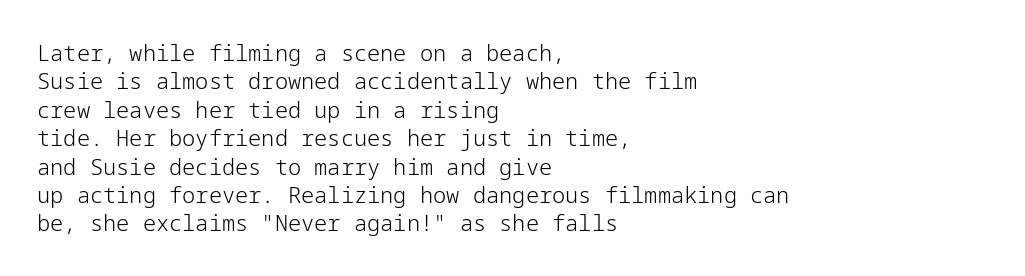
The image shows 22 px text type, upright; set left-aligned, normal line spacing (1.29x), normal letter spacing, not underlined.
